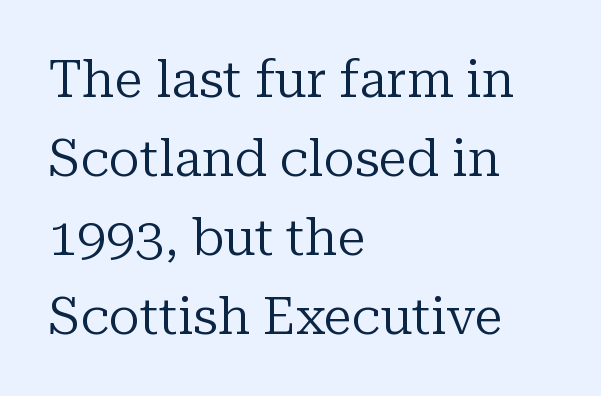
{"serif": "yes", "italic": "no", "bold": "no", "weight": "regular", "width": "normal", "stroke_contrast": "low", "x_height": "medium", "monospaced": "no", "underline": "no", "align": "left", "line_spacing": "normal", "line_spacing_ratio": 1.52, "letter_spacing": "normal", "letter_spacing_em": 0.0, "glyph_px": 52}
